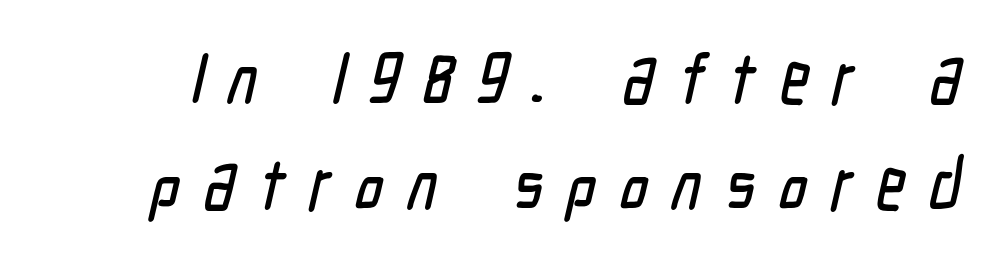
{"serif": "no", "width": "condensed", "stroke_contrast": "low", "x_height": "medium", "monospaced": "no", "underline": "no", "line_spacing": "normal", "line_spacing_ratio": 1.5, "letter_spacing": "wide", "letter_spacing_em": 0.33, "glyph_px": 71}
